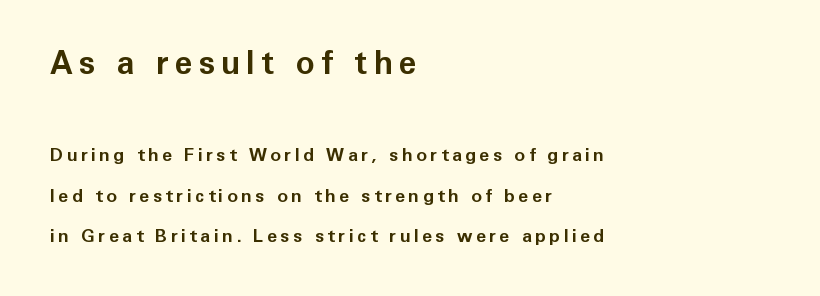
{"serif": "no", "italic": "no", "bold": "yes", "weight": "bold", "width": "normal", "stroke_contrast": "low", "x_height": "medium", "monospaced": "no", "underline": "no", "align": "left", "line_spacing": "loose", "line_spacing_ratio": 2.24, "larger_block": "first", "size_ratio": 1.78, "glyph_px": 32}
